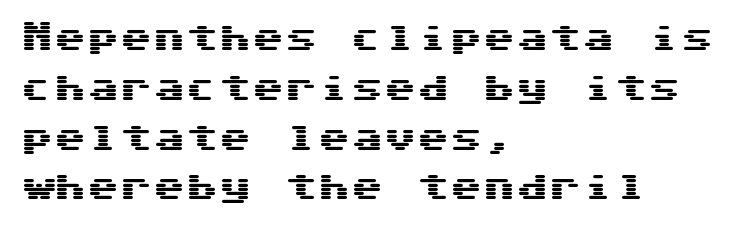
Q: Is the text italic (slanted)? A: No, it is upright.
Q: Is the typeface a serif or a sans-serif typeface? A: Sans-serif.
Q: Is the text underlined? A: No.
Q: How is the paragraph aligned? A: Left-aligned.
Q: Is the spacing between letters normal or unusually wide? A: Normal.
Q: Is the spacing between lines tight, normal or loose? A: Normal.
Q: Width (condensed, normal, or wide)? A: Wide.
Q: Stroke contrast? A: Medium.
Q: x-height? A: Medium.
